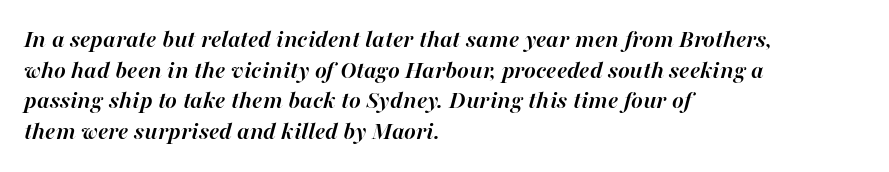
The image shows 25 px bold type, italic (leaning right); set left-aligned, line spacing 1.23x, normal letter spacing, not underlined.
